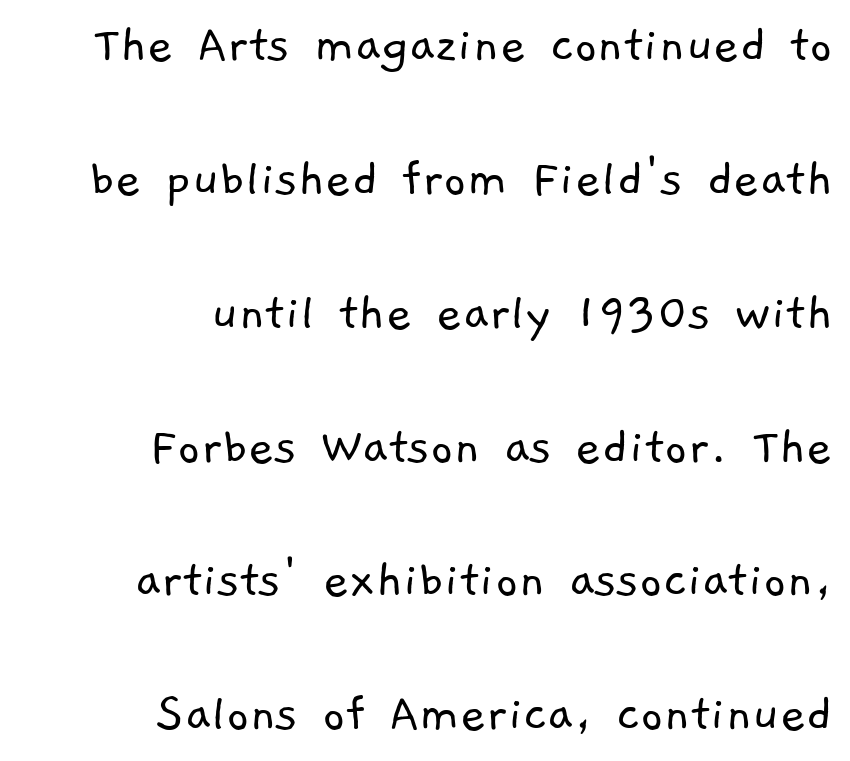
Q: Is the text bold? A: No.
Q: Is the typeface a serif or a sans-serif typeface? A: Sans-serif.
Q: Is the text underlined? A: No.
Q: How is the paragraph aligned? A: Right-aligned.
Q: Is the spacing between letters normal or unusually wide? A: Normal.
Q: Is the spacing between lines tight, normal or loose? A: Loose.
Q: Width (condensed, normal, or wide)? A: Normal.
Q: Stroke contrast? A: Low.
Q: x-height? A: Medium.
Q: Monospaced? A: No.
